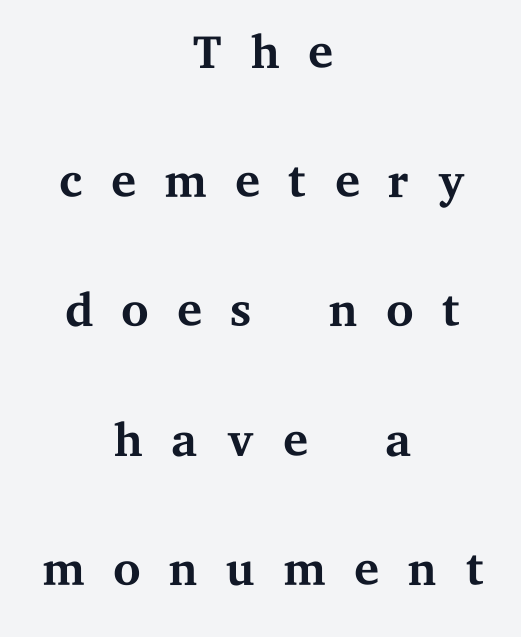
Q: Is the text bold? A: No.
Q: Is the text italic (slanted)? A: No, it is upright.
Q: Is the typeface a serif or a sans-serif typeface? A: Serif.
Q: Is the text underlined? A: No.
Q: How is the paragraph aligned? A: Centered.
Q: Is the spacing between letters normal or unusually wide? A: Unusually wide.
Q: Width (condensed, normal, or wide)? A: Wide.
Q: Stroke contrast? A: Medium.
Q: x-height? A: Medium.
Q: Monospaced? A: No.
